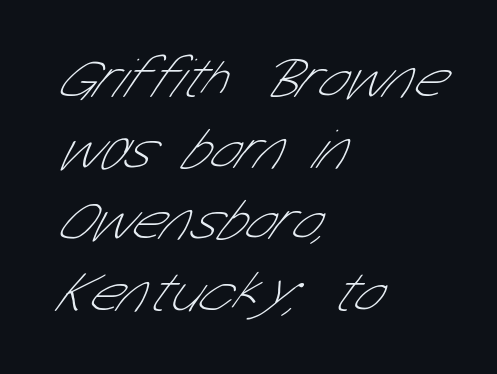
The font sits on the lighter half of the weight spectrum, regular included. You could not count columns in this text — the font is proportionally spaced. Type without underlining. Vertically, the passage feels balanced, rows spaced as you'd expect. There is no visible air inserted between adjacent glyphs.
